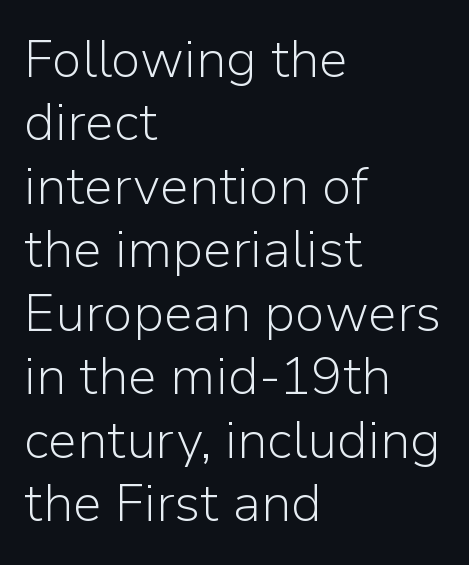
Is this a fixed-width face? No — the glyphs have proportional, varying widths. When letters stand straight like this, we call the style roman or upright. The face used here is rendered with its standard letterfit. The area under the type is left untouched. The characters display no serif detailing; their extremities are plain. Stem width sits at or under what a default text font uses.
